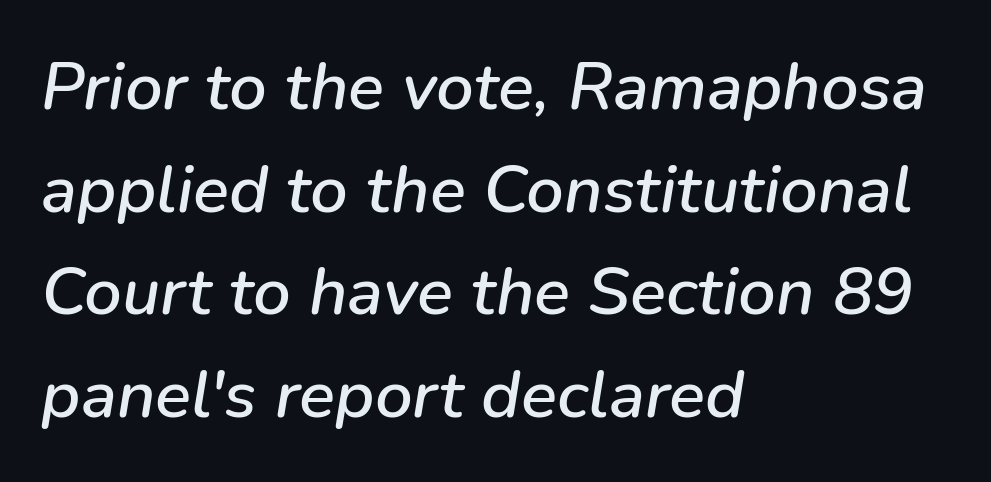
Notice how the stems are inclined rather than vertical — that's the hallmark of italics. Leftover space on each line is placed entirely after the last word. Looks like regular typesetting: each glyph gets only the width it needs. The passage shown stacks its lines at a standard gap.
